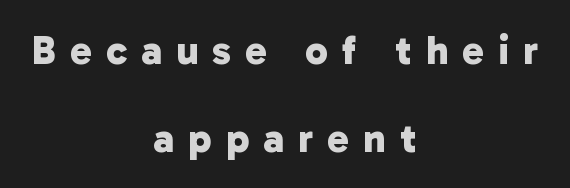
The image shows 41 px bold sans-serif type; set centered, loose line spacing (2.14x), unusually wide letter spacing (+0.34 em), not underlined; low stroke contrast and a medium x-height.
